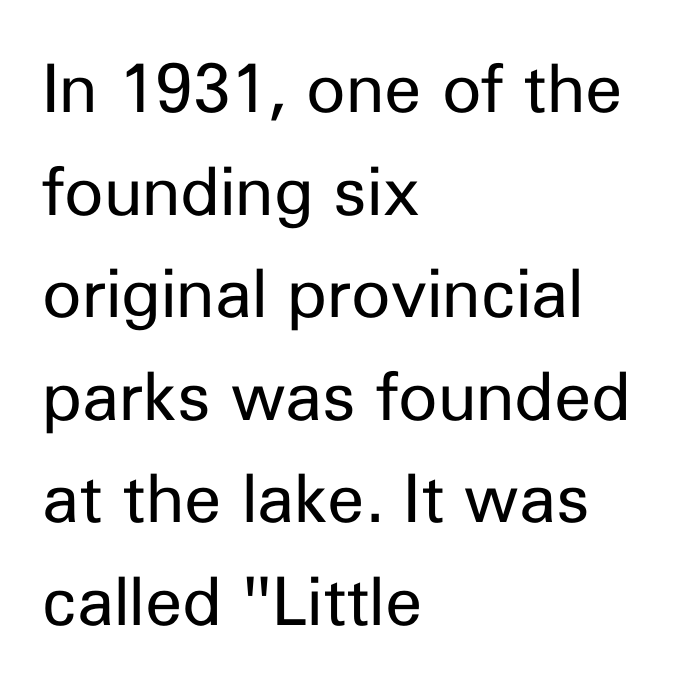
Q: Is the text bold? A: No.
Q: Is the text italic (slanted)? A: No, it is upright.
Q: Is the typeface a serif or a sans-serif typeface? A: Sans-serif.
Q: Is the text underlined? A: No.
Q: How is the paragraph aligned? A: Left-aligned.
Q: Is the spacing between letters normal or unusually wide? A: Normal.
Q: Is the spacing between lines tight, normal or loose? A: Normal.
Q: Width (condensed, normal, or wide)? A: Normal.
Q: Stroke contrast? A: Low.
Q: x-height? A: Medium.
Q: Monospaced? A: No.
